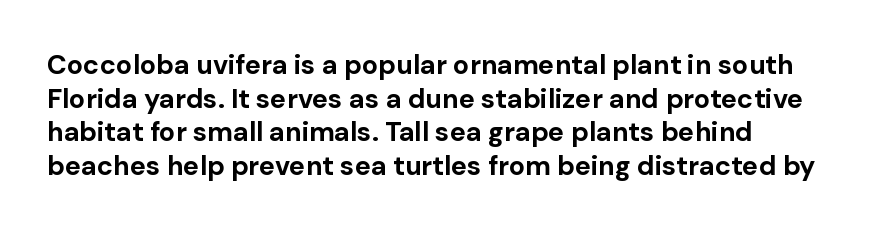
Q: Is the text bold? A: Yes.
Q: Is the text italic (slanted)? A: No, it is upright.
Q: Is the text underlined? A: No.
Q: How is the paragraph aligned? A: Left-aligned.
Q: Is the spacing between letters normal or unusually wide? A: Normal.
Q: Is the spacing between lines tight, normal or loose? A: Normal.
